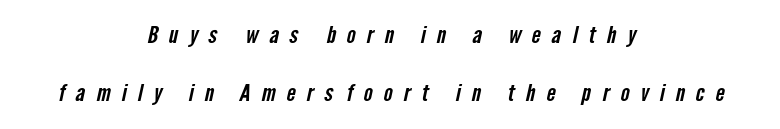
Casual observation: everything's sitting right in the middle. Letter spacing: wide. Just letters on the line, the space beneath them empty. Vertically, the passage feels expansive, rows floating well apart.
